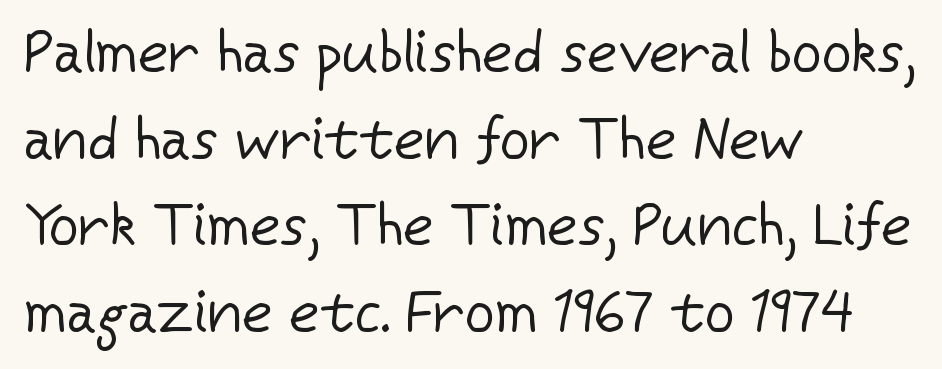
{"serif": "no", "italic": "no", "bold": "no", "weight": "regular", "width": "normal", "stroke_contrast": "low", "x_height": "medium", "monospaced": "no", "underline": "no", "align": "left", "line_spacing": "normal", "line_spacing_ratio": 1.47, "letter_spacing": "normal", "letter_spacing_em": 0.0, "glyph_px": 59}
